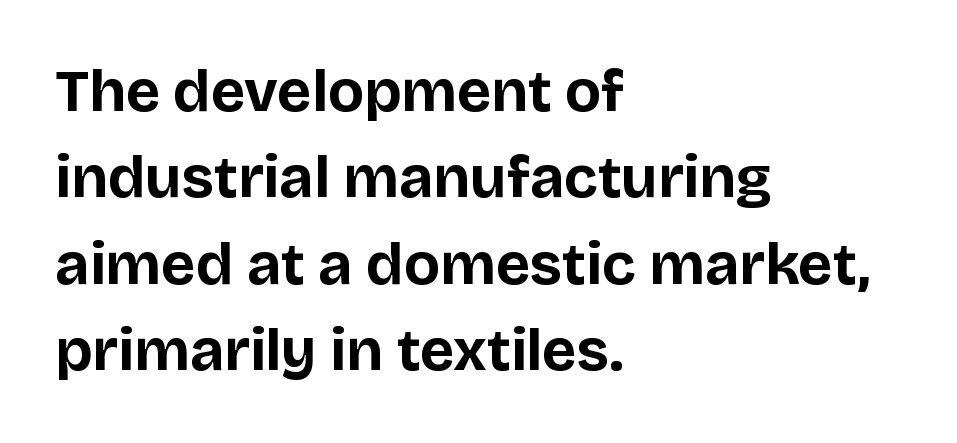
Strong, thick strokes mark this as bold type. You could not count columns in this text — the font is proportionally spaced. Unlike a traditional serif, this face leaves its strokes unadorned. Layout note: lines flush left.
